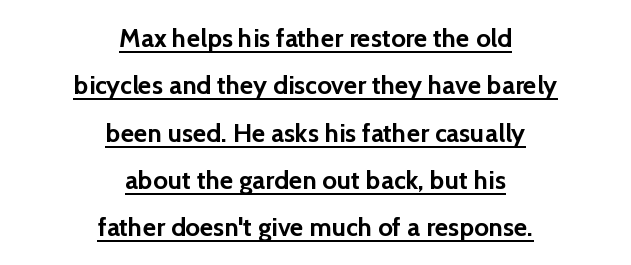
No italicization has been applied; the sample stays upright. The face used here appears with an underline applied. Observe the ordinary spacing: letters are neighbours, not strangers. Is the type bold? Yes — the strokes are clearly thick and heavy. The setting favours the middle, as headings and verse often do.
